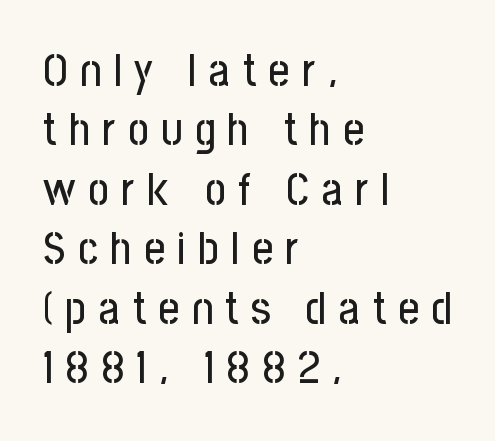
A typesetter would label this face a sans. All the whitespace from short lines collects on the right. Words appear elongated and porous because spacing is wide. Nope, not italic — everything's standing straight. Regular leading. The baseline area is clear.
